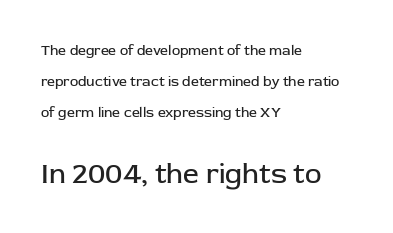
Every row of glyphs begins at an identical x-position on the left. How would I describe the line gaps? Wide and relaxed. The face used here is a sans, in the tradition of grotesques and geometrics. You could not count columns in this text — the font is proportionally spaced. The face looks like a standard text weight, possibly lighter. Designer's note — italics off, roman on.
